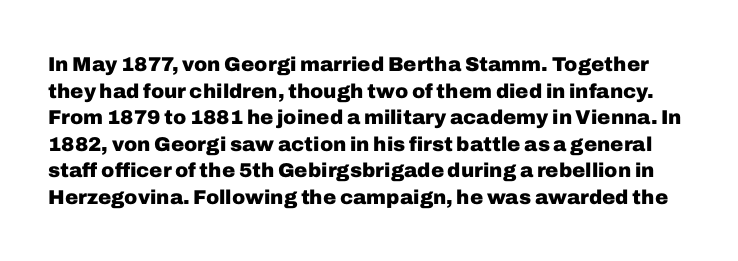
Honestly, the letter spacing is just normal — you wouldn't notice it. Quick note: interline space is typical. Unmarked baselines from the first word to the last. Unlike italic type, these characters show no tilt at all. In terms of weight, the rendering is a true, heavy bold.
